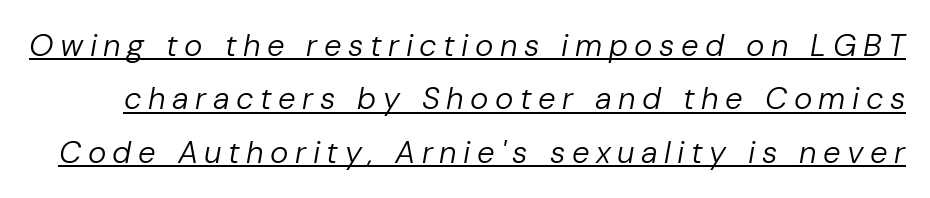
Q: Is the text bold? A: No.
Q: Is the text italic (slanted)? A: Yes, it leans right by about 10 degrees.
Q: Is the text underlined? A: Yes.
Q: Is the spacing between letters normal or unusually wide? A: Unusually wide.
Q: Width (condensed, normal, or wide)? A: Normal.
Q: Stroke contrast? A: Low.
Q: x-height? A: Medium.
Q: Monospaced? A: No.
